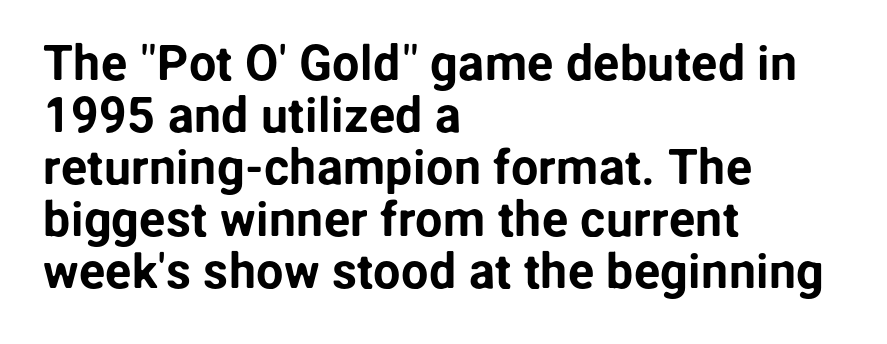
Q: Is the text italic (slanted)? A: No, it is upright.
Q: Is the typeface a serif or a sans-serif typeface? A: Sans-serif.
Q: Is the text underlined? A: No.
Q: How is the paragraph aligned? A: Left-aligned.
Q: Is the spacing between letters normal or unusually wide? A: Normal.
Q: Is the spacing between lines tight, normal or loose? A: Tight.
Q: Width (condensed, normal, or wide)? A: Normal.
Q: Stroke contrast? A: Low.
Q: x-height? A: Medium.
Q: Monospaced? A: No.
